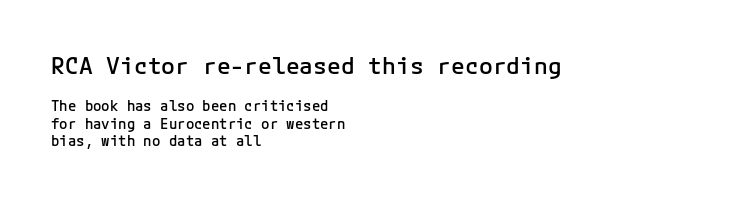
Size hierarchy here favors the leading block over the trailing one. The letters stand straight up with perfectly vertical stems. Check the space under the baseline: it is left empty. The horizontal fit of the characters is conventional and even. As a designer I'd log this as weight 600, semibold. The paragraph has a hard left edge and a soft right edge.
